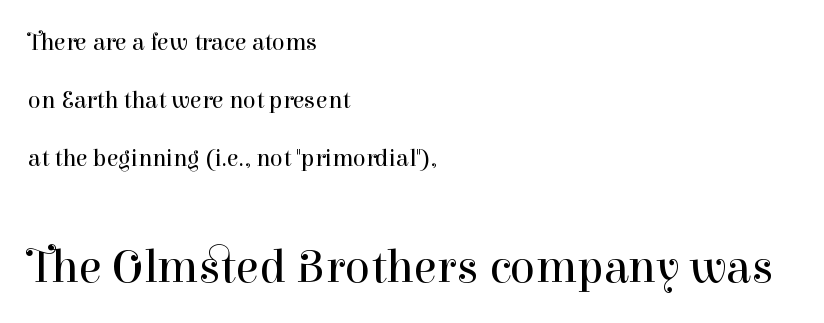
A classic flush-left, rag-right setting is used for this passage. Is this a heavy cut? Hardly; it is regular or lighter. Type style note: has serifs. The letters advance in unequal steps, a hallmark of proportional type. Unlike italic type, these characters show no tilt at all. The horizontal fit of the characters is conventional and even.
